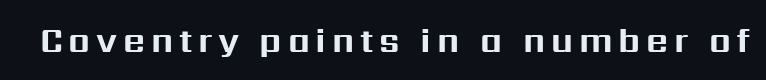
{"serif": "no", "italic": "no", "bold": "yes", "weight": "bold", "width": "normal", "stroke_contrast": "medium", "x_height": "medium", "monospaced": "no", "underline": "no", "glyph_px": 34}
